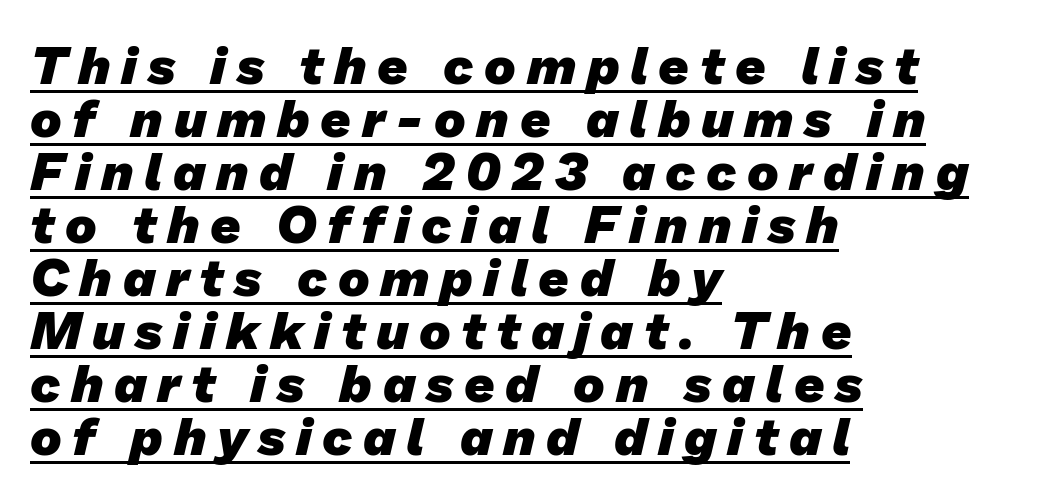
{"serif": "no", "bold": "yes", "weight": "heavy", "width": "normal", "stroke_contrast": "low", "x_height": "medium", "monospaced": "no", "underline": "yes", "align": "left", "line_spacing": "tight", "line_spacing_ratio": 1.0, "letter_spacing": "wide", "letter_spacing_em": 0.2, "glyph_px": 53}
